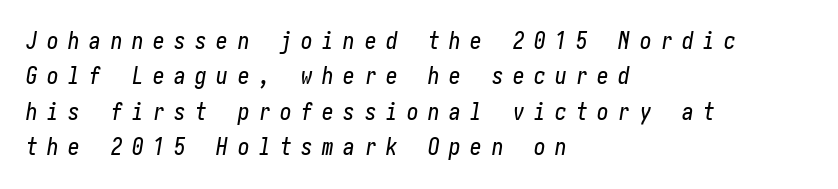
{"italic": "yes", "lean": "right", "slant_degrees": 10, "underline": "no", "align": "left", "line_spacing": "normal", "line_spacing_ratio": 1.54, "letter_spacing": "wide", "letter_spacing_em": 0.42, "glyph_px": 23}
